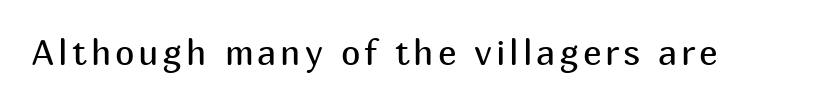
Q: Is the text bold? A: No.
Q: Is the text italic (slanted)? A: No, it is upright.
Q: Is the typeface a serif or a sans-serif typeface? A: Sans-serif.
Q: Is the text underlined? A: No.
Q: Width (condensed, normal, or wide)? A: Normal.
Q: Stroke contrast? A: Medium.
Q: x-height? A: Medium.
Q: Monospaced? A: No.
